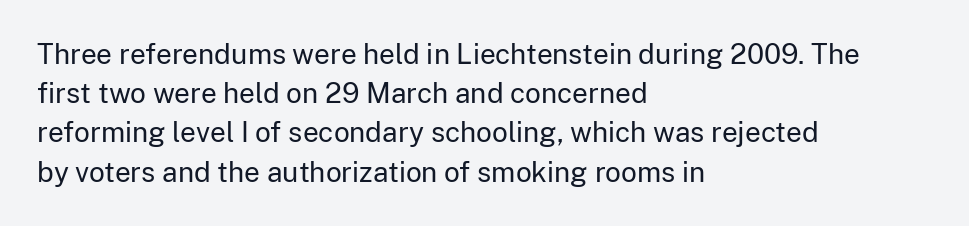
Vertically, the passage feels balanced, rows spaced as you'd expect. You can tell it's not italic because the verticals are truly vertical. This is sans-serif lettering, the kind often seen on screens and signage. Descenders are the only things crossing below the line.
